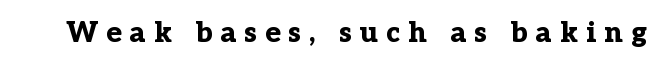
{"serif": "yes", "italic": "no", "bold": "yes", "weight": "bold", "width": "normal", "stroke_contrast": "low", "x_height": "medium", "monospaced": "no", "underline": "no", "letter_spacing": "wide", "letter_spacing_em": 0.3, "glyph_px": 28}
